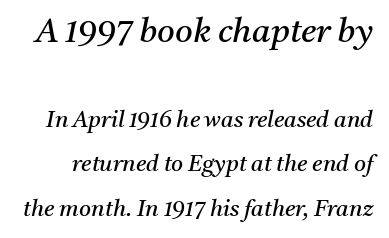
Q: Is the text bold? A: No.
Q: Is the text italic (slanted)? A: Yes, it leans right by about 11 degrees.
Q: Is the typeface a serif or a sans-serif typeface? A: Serif.
Q: Is the text underlined? A: No.
Q: Is the spacing between letters normal or unusually wide? A: Normal.
Q: Is the spacing between lines tight, normal or loose? A: Loose.
Q: Which block of text is set in a larger size, the first (top) or the second (bottom)? A: The first (top) one.
Q: Width (condensed, normal, or wide)? A: Normal.
Q: Stroke contrast? A: Medium.
Q: x-height? A: Medium.
Q: Monospaced? A: No.
